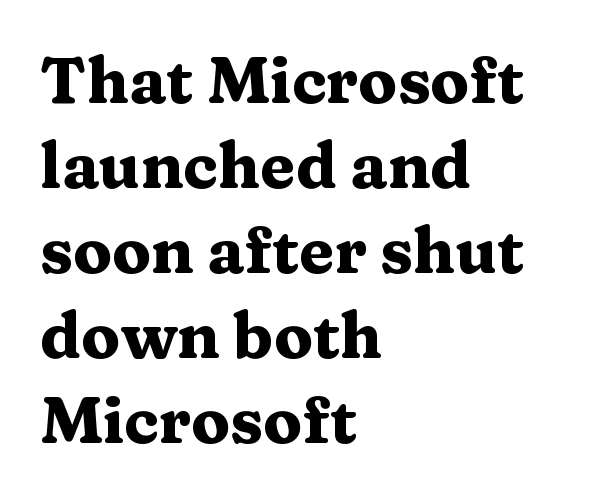
{"serif": "yes", "italic": "no", "bold": "yes", "weight": "heavy", "width": "wide", "stroke_contrast": "medium", "x_height": "medium", "monospaced": "no", "underline": "no", "align": "left", "line_spacing": "normal", "line_spacing_ratio": 1.33, "letter_spacing": "normal", "letter_spacing_em": 0.0, "glyph_px": 64}
